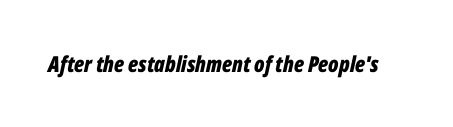
{"italic": "yes", "lean": "right", "slant_degrees": 12, "bold": "yes", "underline": "no", "letter_spacing": "normal", "letter_spacing_em": 0.0, "glyph_px": 22}
